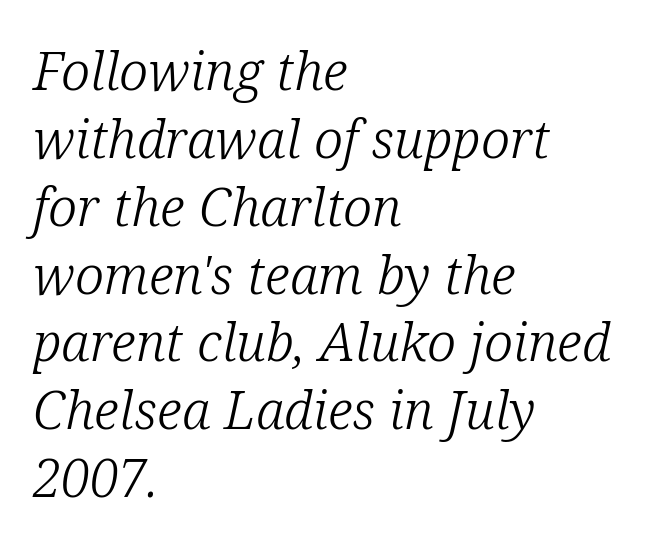
The image shows 53 px light serif type, italic (leaning right); set left-aligned, normal line spacing (1.28x), normal letter spacing, not underlined; low stroke contrast and a medium x-height.
